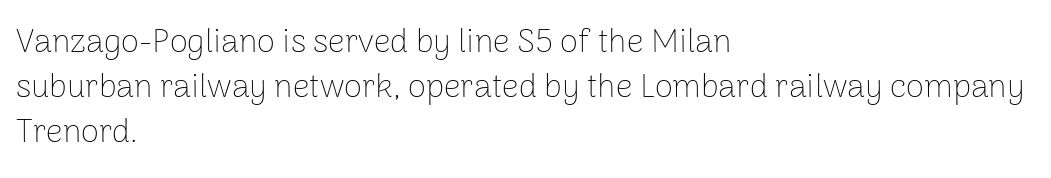
Q: Is the text bold? A: No.
Q: Is the text italic (slanted)? A: No, it is upright.
Q: Is the typeface a serif or a sans-serif typeface? A: Sans-serif.
Q: Is the text underlined? A: No.
Q: How is the paragraph aligned? A: Left-aligned.
Q: Is the spacing between letters normal or unusually wide? A: Normal.
Q: Is the spacing between lines tight, normal or loose? A: Normal.
Q: Width (condensed, normal, or wide)? A: Normal.
Q: Stroke contrast? A: Low.
Q: x-height? A: Medium.
Q: Monospaced? A: No.
